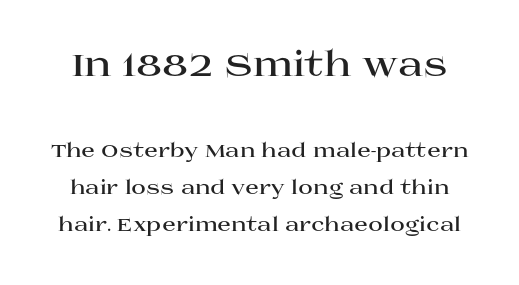
{"serif": "yes", "italic": "no", "bold": "yes", "weight": "bold", "width": "wide", "stroke_contrast": "high", "x_height": "large", "monospaced": "no", "underline": "no", "line_spacing_ratio": 1.85, "letter_spacing": "normal", "letter_spacing_em": 0.0, "larger_block": "first", "size_ratio": 1.75, "glyph_px": 35}
